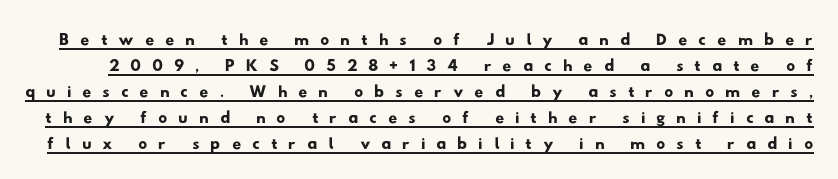
The words here are underlined. Reading down the column, the eye jumps only a short way to each next line. Inter-character spacing is expanded well beyond the font's built-in metrics.
